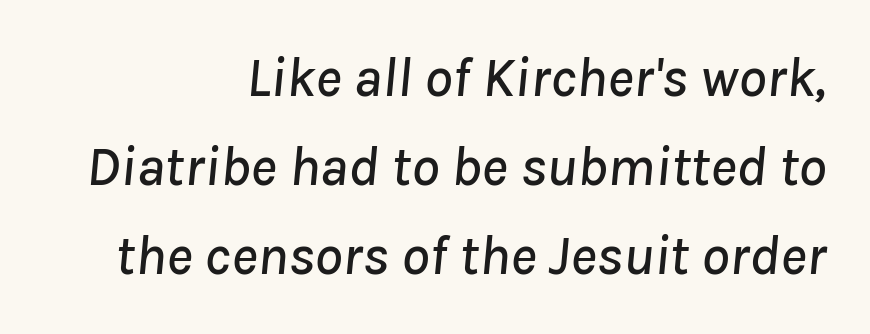
The image shows 56 px text type, italic (leaning right); set right-aligned, normal line spacing (1.59x), normal letter spacing, not underlined; low stroke contrast and a medium x-height.
